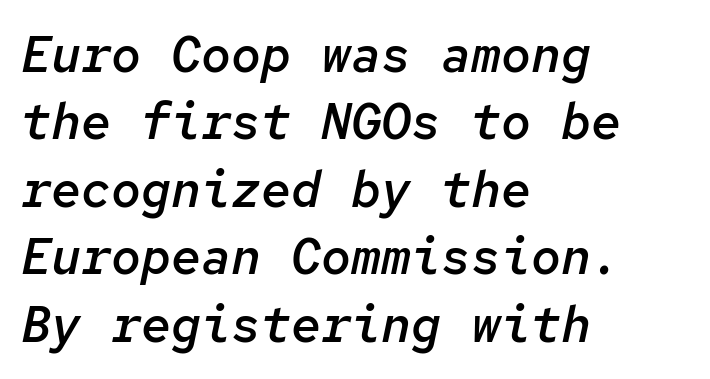
Q: Is the text bold? A: Semi-bold.
Q: Is the text italic (slanted)? A: Yes, it leans right by about 12 degrees.
Q: Is the text underlined? A: No.
Q: How is the paragraph aligned? A: Left-aligned.
Q: Is the spacing between letters normal or unusually wide? A: Normal.
Q: Is the spacing between lines tight, normal or loose? A: Normal.
Q: Width (condensed, normal, or wide)? A: Normal.
Q: Stroke contrast? A: Low.
Q: x-height? A: Medium.
Q: Monospaced? A: Yes.
